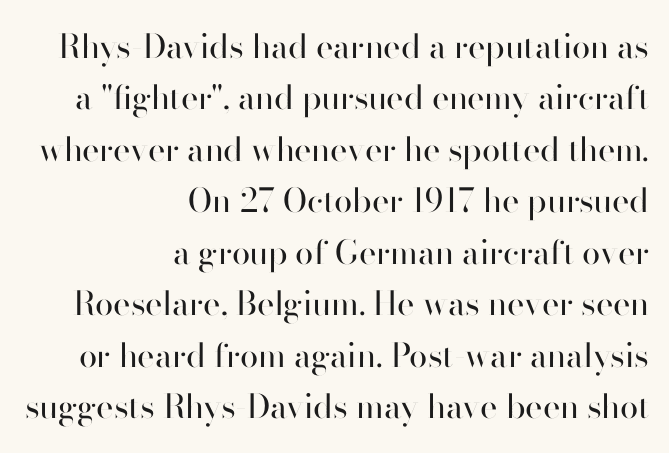
The passage shown is typeset with a sans-serif family. No extra tracking has been applied to these lines. Think of a printed novel: that variable character pitch is what you see here. One glance says typical: line gaps are just what's usual. Counters stay open thanks to moderate or lighter strokes. This rendering uses right alignment, leaving the left contour irregular.
